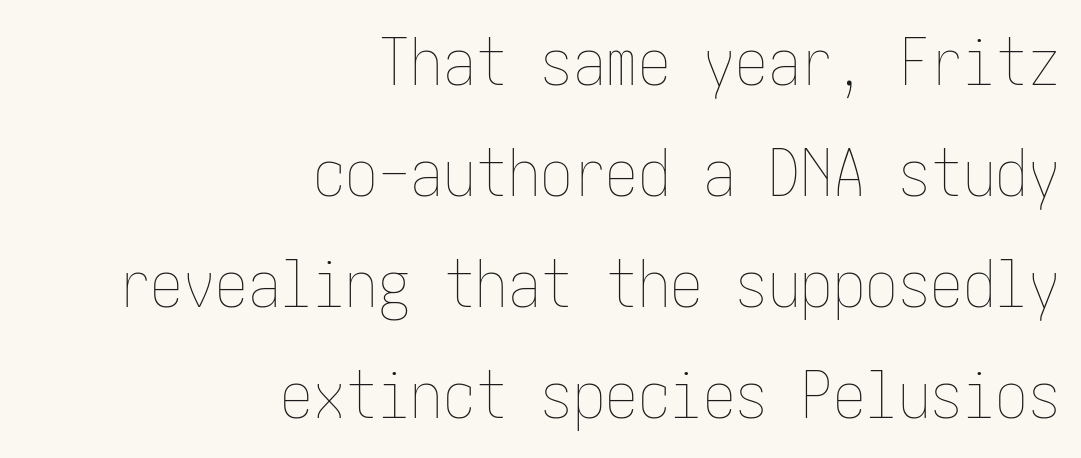
Counters stay open thanks to moderate or lighter strokes. Style check: upright. What stands out about the letter spacing? Nothing — it is the standard amount. The area under the type is left untouched. The typesetter chose a ragged-left arrangement here.
